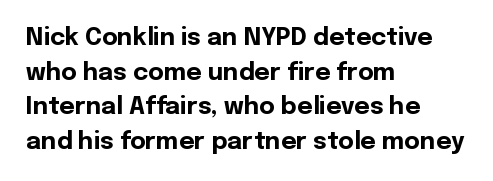
Q: Is the text bold? A: Yes.
Q: Is the text italic (slanted)? A: No, it is upright.
Q: Is the text underlined? A: No.
Q: How is the paragraph aligned? A: Left-aligned.
Q: Is the spacing between letters normal or unusually wide? A: Normal.
Q: Is the spacing between lines tight, normal or loose? A: Normal.
